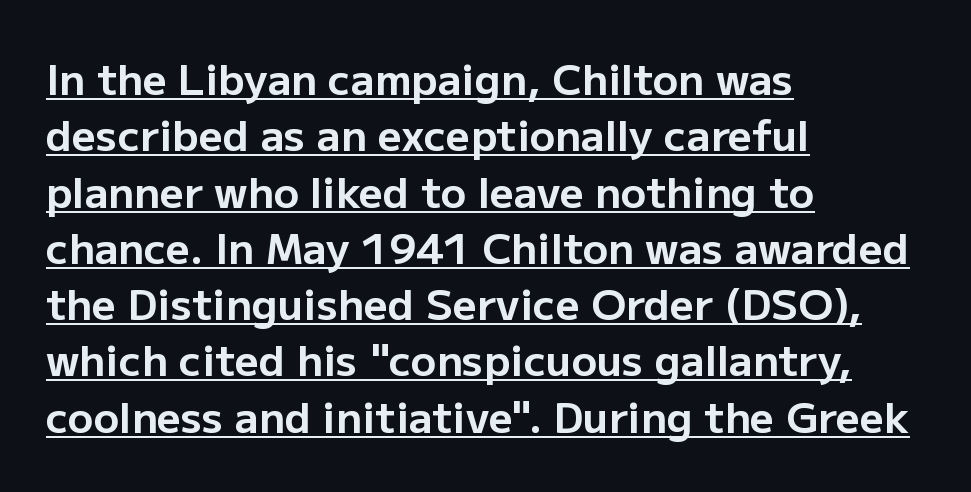
Q: Is the text bold? A: Yes.
Q: Is the text italic (slanted)? A: No, it is upright.
Q: Is the typeface a serif or a sans-serif typeface? A: Sans-serif.
Q: Is the text underlined? A: Yes.
Q: How is the paragraph aligned? A: Left-aligned.
Q: Is the spacing between letters normal or unusually wide? A: Normal.
Q: Is the spacing between lines tight, normal or loose? A: Normal.
Q: Width (condensed, normal, or wide)? A: Normal.
Q: Stroke contrast? A: Low.
Q: x-height? A: Medium.
Q: Monospaced? A: No.
